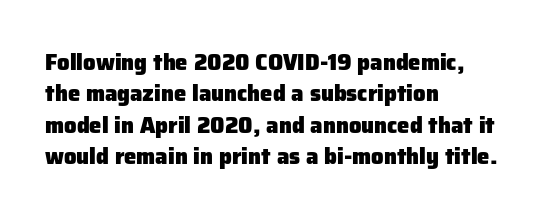
{"italic": "no", "bold": "yes", "underline": "no", "align": "left", "line_spacing": "normal", "line_spacing_ratio": 1.43, "letter_spacing": "normal", "letter_spacing_em": 0.0, "glyph_px": 22}
